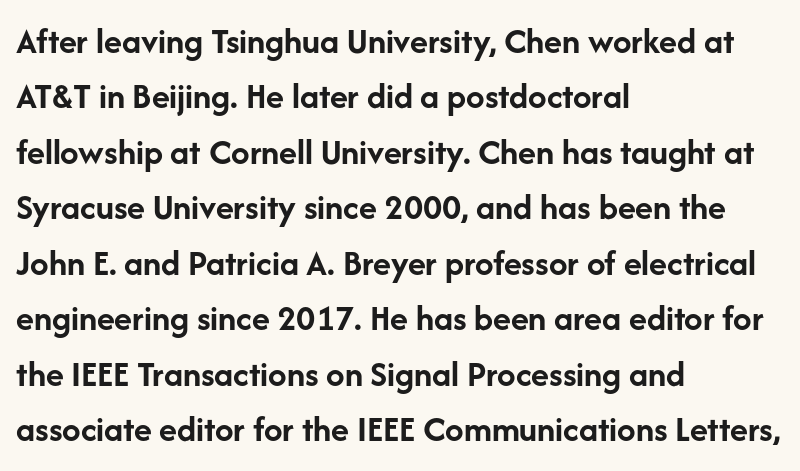
The lines in this sample share a left origin and differ only in where they stop. Set as a true bold cut, around the 700 mark. Compared with typical paragraphs, the rows here are spaced about the same. Beneath every word, the page is bare. Observe the absence of serifs on each vertical stroke in this sample. Inter-character spacing is left at the font's built-in metrics.
